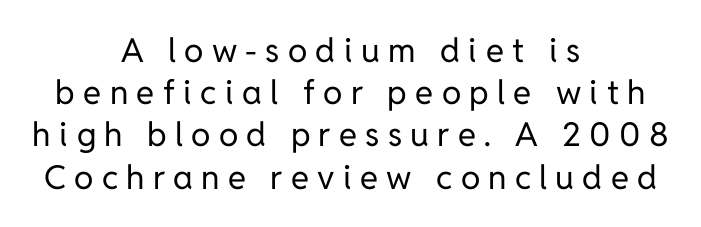
The image shows 33 px regular-weight sans-serif type, upright; set centered, normal line spacing (1.28x), unusually wide letter spacing (+0.25 em), not underlined; low stroke contrast and a medium x-height.
